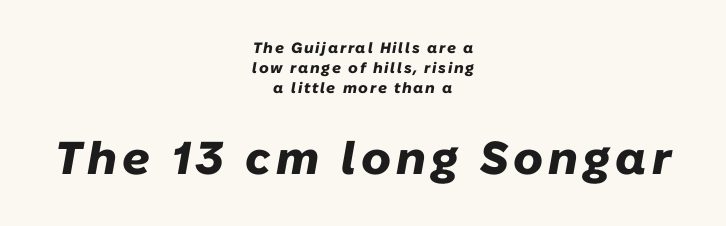
The image shows 46 px heavy type, italic (leaning right); set centered, normal line spacing (1.35x), not underlined; the second (bottom) block is 3.07x larger; low stroke contrast and a medium x-height.
